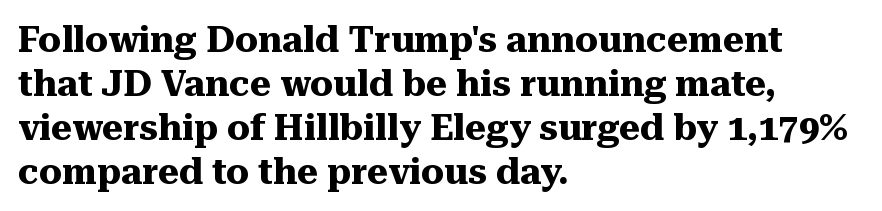
Q: Is the text bold? A: Yes.
Q: Is the text italic (slanted)? A: No, it is upright.
Q: Is the typeface a serif or a sans-serif typeface? A: Serif.
Q: Is the text underlined? A: No.
Q: How is the paragraph aligned? A: Left-aligned.
Q: Is the spacing between letters normal or unusually wide? A: Normal.
Q: Width (condensed, normal, or wide)? A: Normal.
Q: Stroke contrast? A: Medium.
Q: x-height? A: Medium.
Q: Monospaced? A: No.
